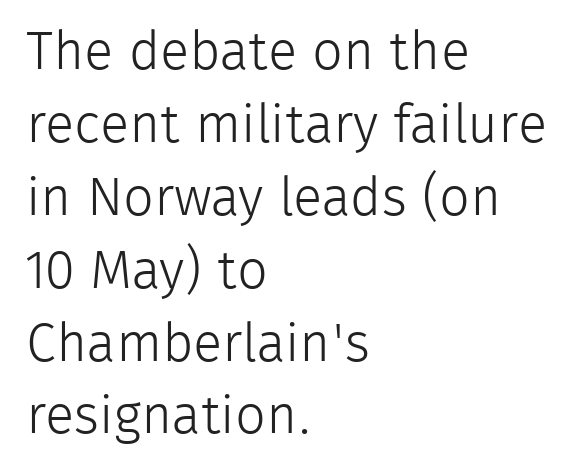
The image shows 54 px light sans-serif type, upright; set left-aligned, normal line spacing (1.35x), normal letter spacing, not underlined; low stroke contrast and a medium x-height.
